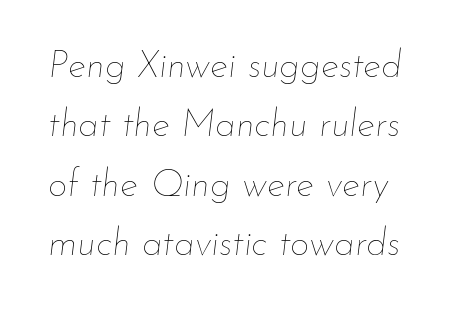
Beneath every word, the page is bare. Is the stroke heavy? The answer is a plain regular-or-lighter. Varying glyph widths throughout — classic text-font behaviour. Line spacing here is normal.
